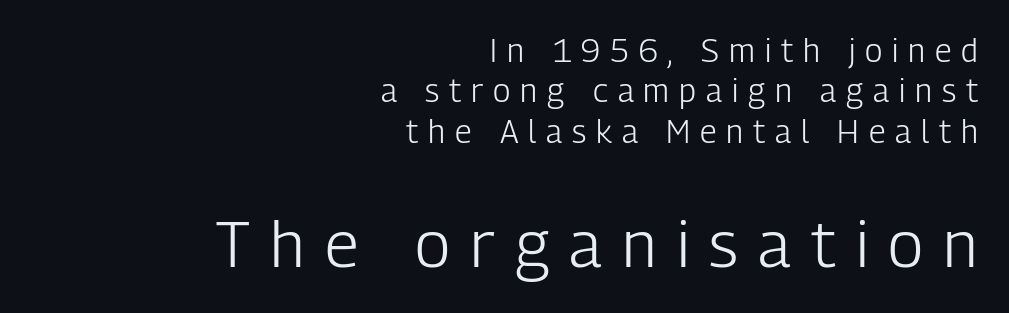
Each line ends at the same right margin while the left side varies. Between these two stacked blocks, the lower one wins on size. The gaps between neighbouring characters are conspicuously large. Each new line begins a customary step beneath the previous one. Glance below the letters and you will spot only blank space.
